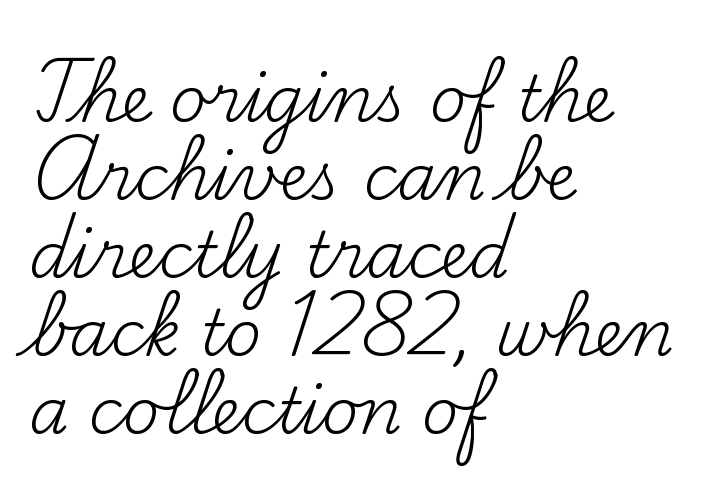
Decoration check: the copy has no underline. Caption: face not bold, strokes unweighted. This sample is left-justified, so line endings fall wherever the words run out. Tracking value appears to be zero — textbook default spacing.
